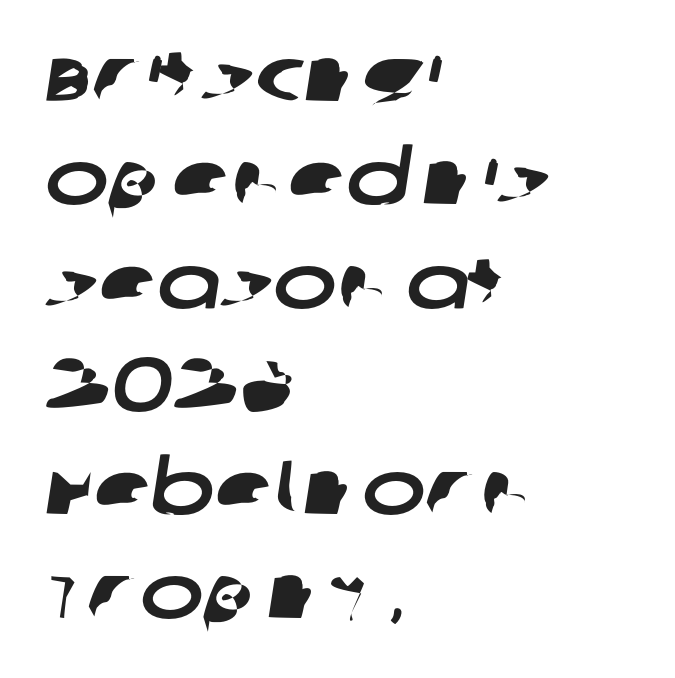
Q: Is the typeface a serif or a sans-serif typeface? A: Sans-serif.
Q: Is the text underlined? A: No.
Q: How is the paragraph aligned? A: Left-aligned.
Q: Is the spacing between letters normal or unusually wide? A: Normal.
Q: Is the spacing between lines tight, normal or loose? A: Normal.
Q: Width (condensed, normal, or wide)? A: Wide.
Q: Stroke contrast? A: Low.
Q: x-height? A: Large.
Q: Monospaced? A: No.
